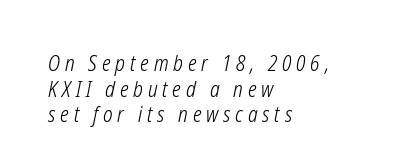
Q: Is the text bold? A: No.
Q: Is the text italic (slanted)? A: Yes, it leans right by about 12 degrees.
Q: Is the text underlined? A: No.
Q: How is the paragraph aligned? A: Left-aligned.
Q: Is the spacing between letters normal or unusually wide? A: Unusually wide.
